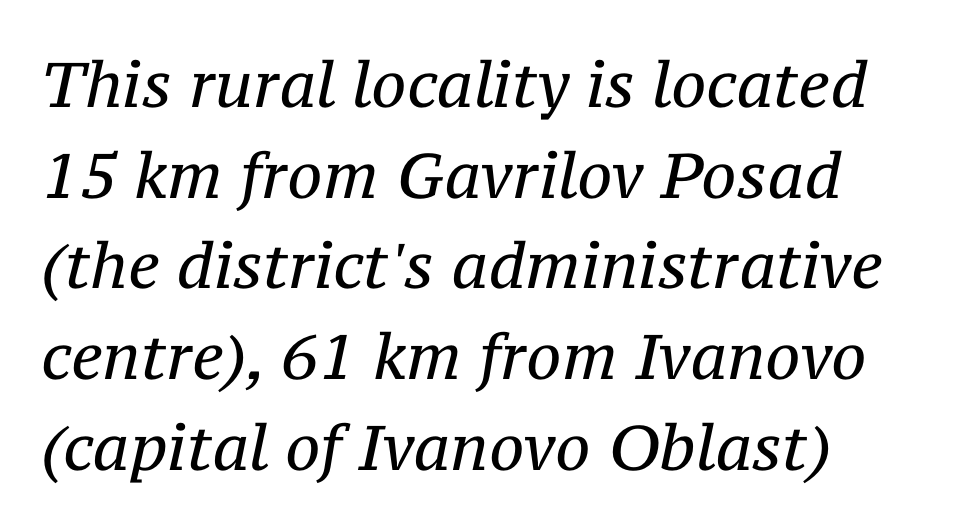
It's the slanting kind of type. Honestly, the row spacing looks completely unremarkable. The space directly below the letters is spotless. Is this a fixed-width face? No — the glyphs have proportional, varying widths. Letter spacing: default.
